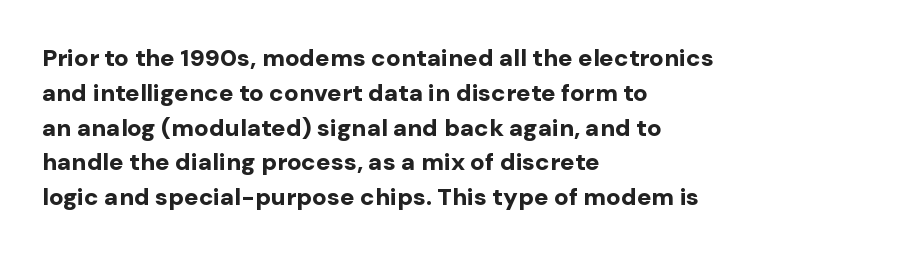
Q: Is the text bold? A: Yes.
Q: Is the text italic (slanted)? A: No, it is upright.
Q: Is the text underlined? A: No.
Q: How is the paragraph aligned? A: Left-aligned.
Q: Is the spacing between letters normal or unusually wide? A: Normal.
Q: Is the spacing between lines tight, normal or loose? A: Normal.
